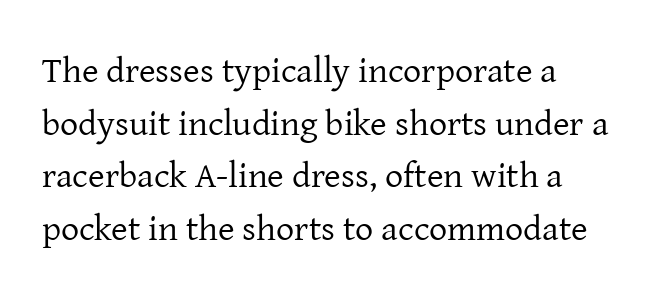
{"serif": "yes", "italic": "no", "bold": "no", "weight": "regular", "width": "normal", "stroke_contrast": "low", "x_height": "medium", "monospaced": "no", "underline": "no", "line_spacing": "normal", "line_spacing_ratio": 1.46, "letter_spacing": "normal", "letter_spacing_em": 0.0, "glyph_px": 36}
